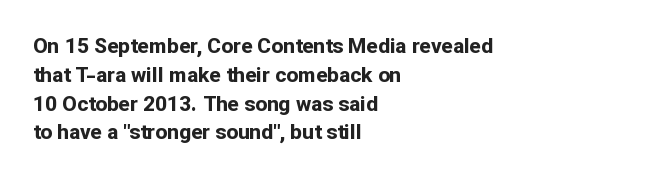
Q: Is the text bold? A: Yes.
Q: Is the text italic (slanted)? A: No, it is upright.
Q: Is the text underlined? A: No.
Q: How is the paragraph aligned? A: Left-aligned.
Q: Is the spacing between letters normal or unusually wide? A: Normal.
Q: Is the spacing between lines tight, normal or loose? A: Normal.
